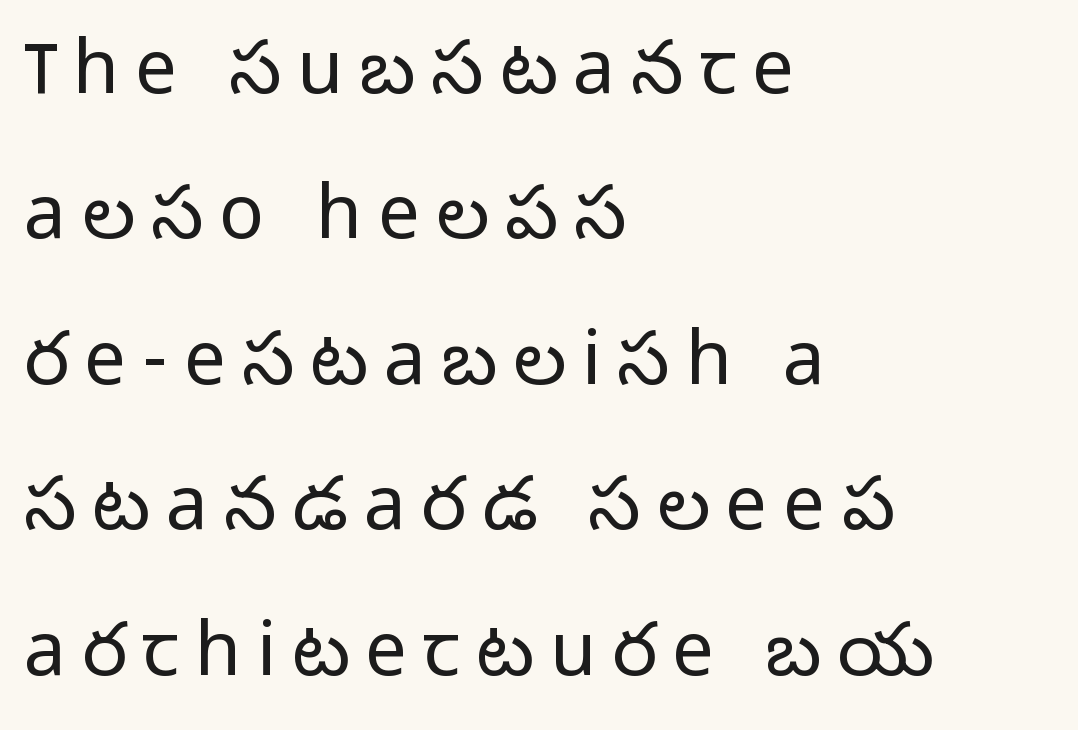
{"serif": "no", "italic": "no", "bold": "no", "weight": "light", "width": "normal", "stroke_contrast": "low", "x_height": "medium", "monospaced": "no", "underline": "no", "align": "left", "line_spacing": "loose", "line_spacing_ratio": 1.94, "letter_spacing": "wide", "letter_spacing_em": 0.21, "glyph_px": 75}
